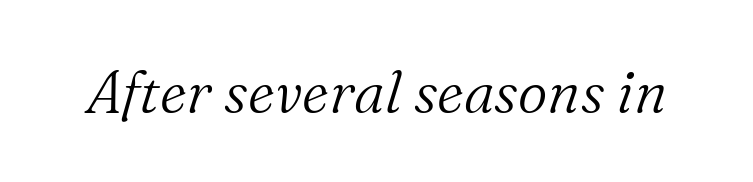
Q: Is the text bold? A: No.
Q: Is the text italic (slanted)? A: Yes, it leans right by about 16 degrees.
Q: Is the typeface a serif or a sans-serif typeface? A: Serif.
Q: Is the text underlined? A: No.
Q: Is the spacing between letters normal or unusually wide? A: Normal.
Q: Width (condensed, normal, or wide)? A: Normal.
Q: Stroke contrast? A: Medium.
Q: x-height? A: Medium.
Q: Monospaced? A: No.
